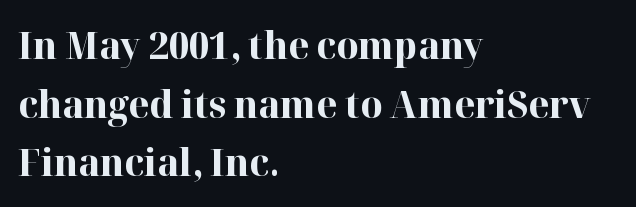
{"serif": "yes", "italic": "no", "bold": "yes", "weight": "bold", "width": "normal", "stroke_contrast": "high", "x_height": "medium", "monospaced": "no", "underline": "no", "align": "left", "line_spacing": "normal", "line_spacing_ratio": 1.54, "letter_spacing": "normal", "letter_spacing_em": 0.0, "glyph_px": 38}
